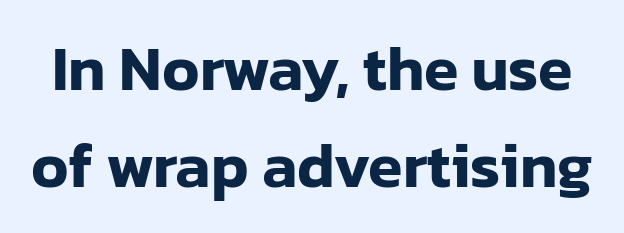
Q: Is the text italic (slanted)? A: No, it is upright.
Q: Is the typeface a serif or a sans-serif typeface? A: Sans-serif.
Q: Is the text underlined? A: No.
Q: Is the spacing between letters normal or unusually wide? A: Normal.
Q: Is the spacing between lines tight, normal or loose? A: Normal.
Q: Width (condensed, normal, or wide)? A: Normal.
Q: Stroke contrast? A: Low.
Q: x-height? A: Medium.
Q: Monospaced? A: No.
